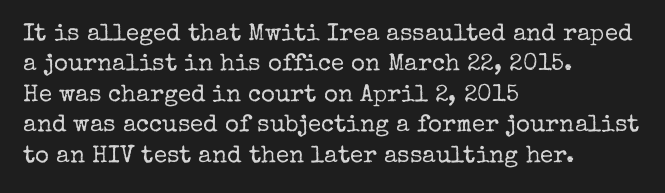
The type sits square on the baseline with zero lean. Only glyphs here, with clear space below each row. This sample is left-justified, so line endings fall wherever the words run out. Nothing unusual about the tracking: characters are spaced as the font intends. No extra ink here — the face is not bold.
